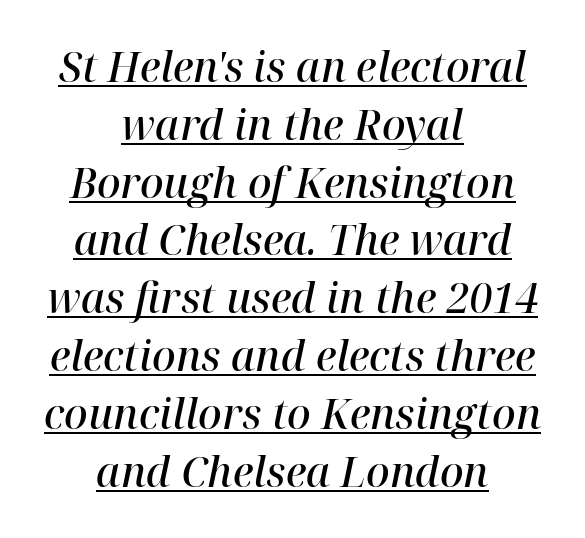
{"serif": "yes", "italic": "yes", "lean": "right", "slant_degrees": 12, "bold": "semi", "weight": "semibold", "width": "normal", "stroke_contrast": "high", "x_height": "medium", "monospaced": "no", "underline": "yes", "align": "center", "line_spacing": "normal", "line_spacing_ratio": 1.41, "letter_spacing": "normal", "letter_spacing_em": 0.0, "glyph_px": 41}
